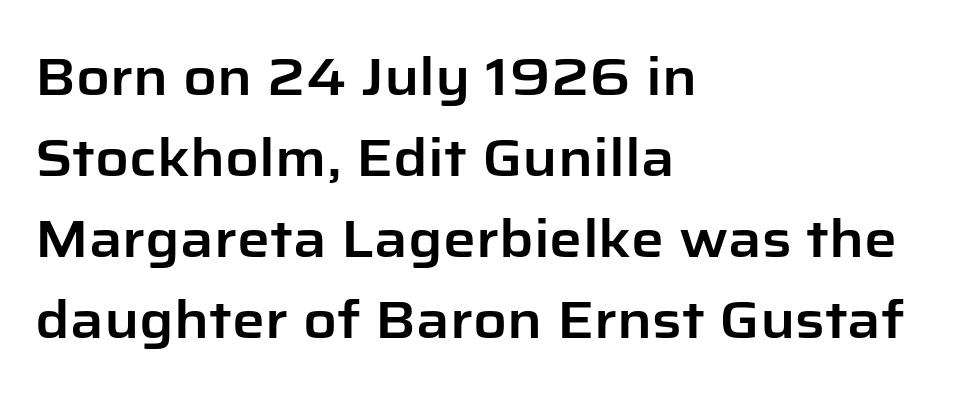
{"serif": "no", "italic": "no", "width": "normal", "stroke_contrast": "low", "x_height": "medium", "monospaced": "no", "underline": "no", "align": "left", "line_spacing": "normal", "line_spacing_ratio": 1.56, "letter_spacing": "normal", "letter_spacing_em": 0.0, "glyph_px": 52}
